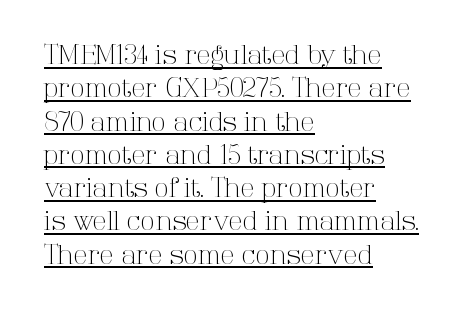
{"italic": "no", "bold": "no", "underline": "yes", "align": "left", "line_spacing": "normal", "line_spacing_ratio": 1.28, "letter_spacing": "normal", "letter_spacing_em": 0.0, "glyph_px": 26}
